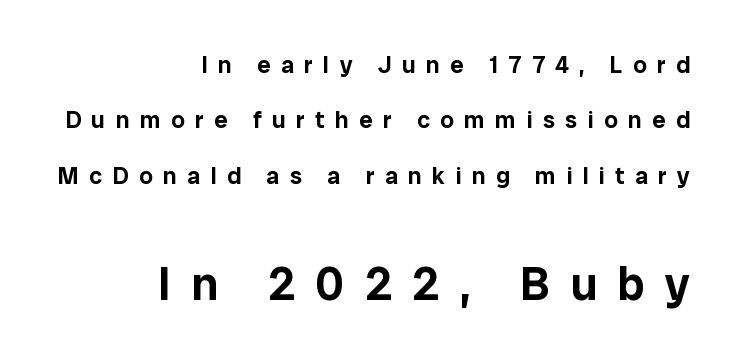
The image shows 47 px sans-serif type, upright; set right-aligned, loose line spacing (2.31x), unusually wide letter spacing (+0.43 em), not underlined; the second (bottom) block is 1.96x larger; low stroke contrast and a medium x-height.
